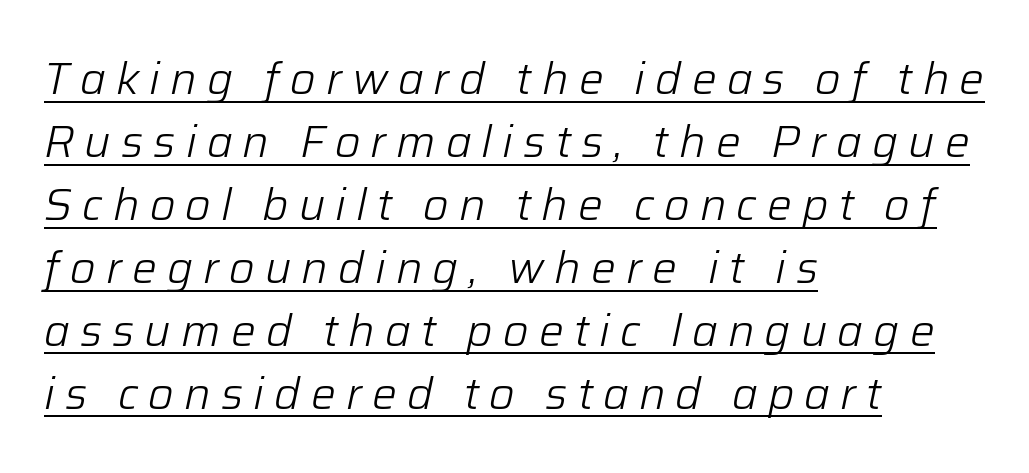
Q: Is the text bold? A: No.
Q: Is the text italic (slanted)? A: Yes, it leans right by about 12 degrees.
Q: Is the text underlined? A: Yes.
Q: How is the paragraph aligned? A: Left-aligned.
Q: Is the spacing between letters normal or unusually wide? A: Unusually wide.
Q: Is the spacing between lines tight, normal or loose? A: Normal.
Q: Width (condensed, normal, or wide)? A: Normal.
Q: Stroke contrast? A: Low.
Q: x-height? A: Medium.
Q: Monospaced? A: No.
